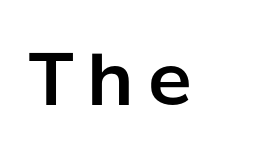
{"serif": "no", "italic": "no", "width": "normal", "stroke_contrast": "low", "x_height": "medium", "monospaced": "no", "underline": "no", "glyph_px": 73}
